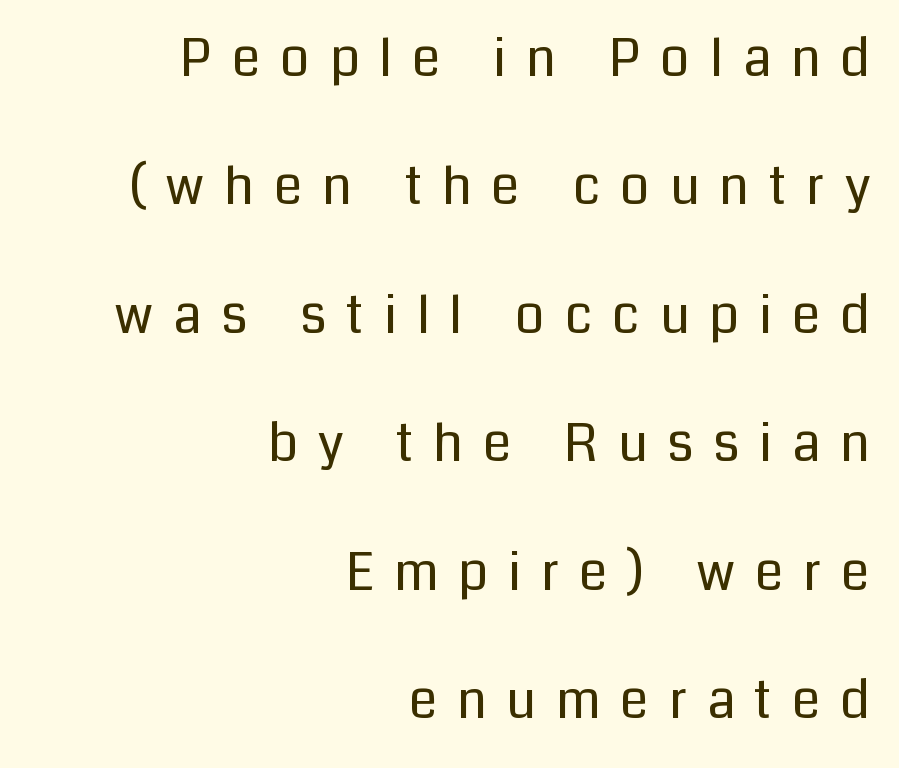
The passage shown is typed in a proportional face where columns would drift. The passage shown stacks its lines with a broad gap. Underline: absent. A roman cut, with each character standing at attention.
